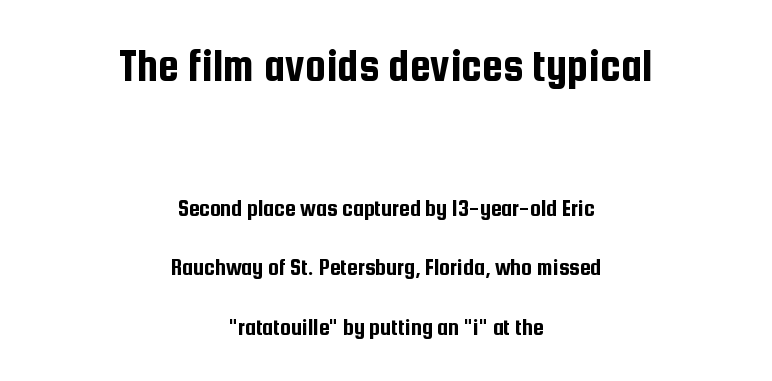
One-word summary of the alignment: center. The letters stand straight up with perfectly vertical stems. Airy leading. This sample has the flowing, uneven cadence of proportional lettering.
